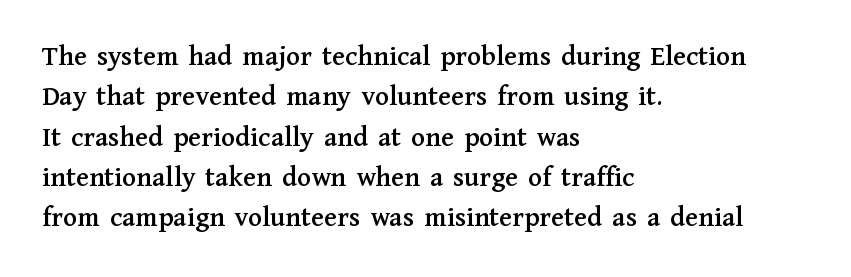
{"serif": "yes", "italic": "no", "width": "normal", "stroke_contrast": "medium", "x_height": "medium", "monospaced": "no", "underline": "no", "align": "left", "line_spacing": "normal", "line_spacing_ratio": 1.39, "letter_spacing": "normal", "letter_spacing_em": 0.0, "glyph_px": 29}
